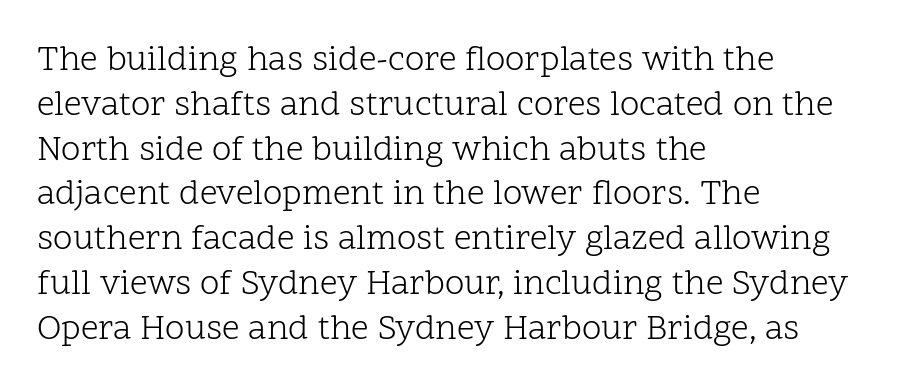
Character widths vary here, with narrow letters taking less room than wide ones. Visually the block forms a straight wall on the left and a jagged coastline on the right. The typeface chosen for these lines features serifs. This is the regular roman posture of the typeface. The designer left line spacing at the default. Inter-character spacing is left at the font's built-in metrics.
